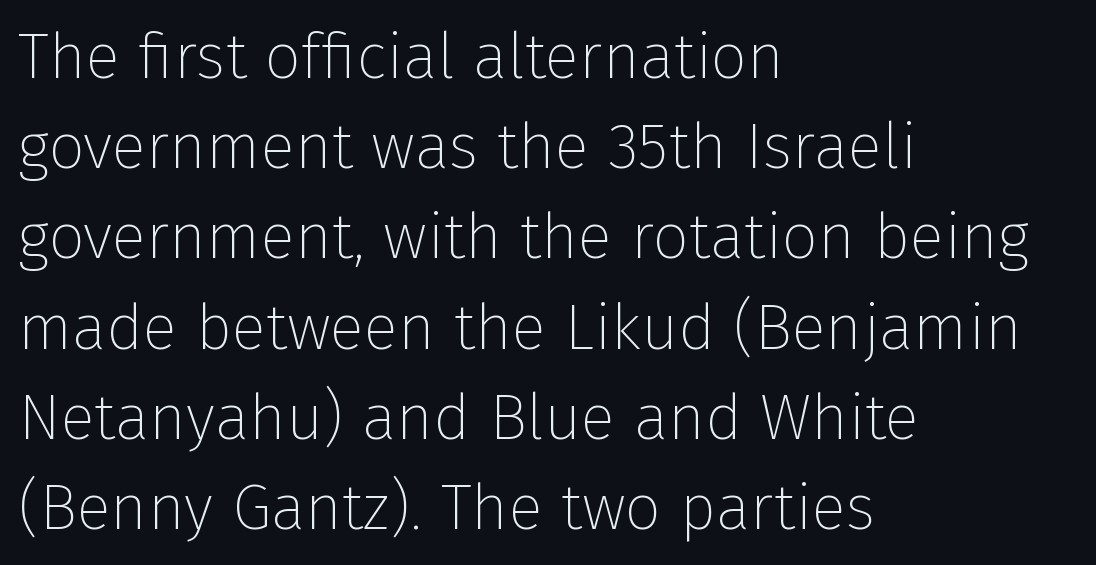
Q: Is the text bold? A: No.
Q: Is the text italic (slanted)? A: No, it is upright.
Q: Is the typeface a serif or a sans-serif typeface? A: Sans-serif.
Q: Is the text underlined? A: No.
Q: How is the paragraph aligned? A: Left-aligned.
Q: Is the spacing between letters normal or unusually wide? A: Normal.
Q: Is the spacing between lines tight, normal or loose? A: Normal.
Q: Width (condensed, normal, or wide)? A: Normal.
Q: Stroke contrast? A: Low.
Q: x-height? A: Medium.
Q: Monospaced? A: No.
